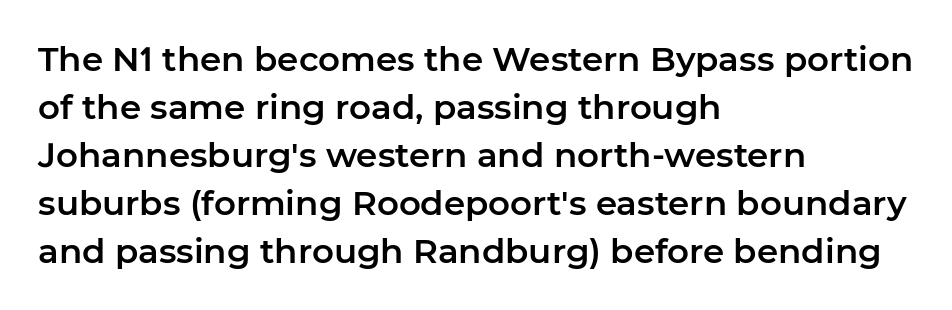
Do the characters align in a grid? No, the font is proportional. Tracking here is standard; glyphs follow each other at the usual distance. Type without underlining. Font category for this specimen: sans-serif. A student would call this left alignment; a typographer would say flush left, rag right.
